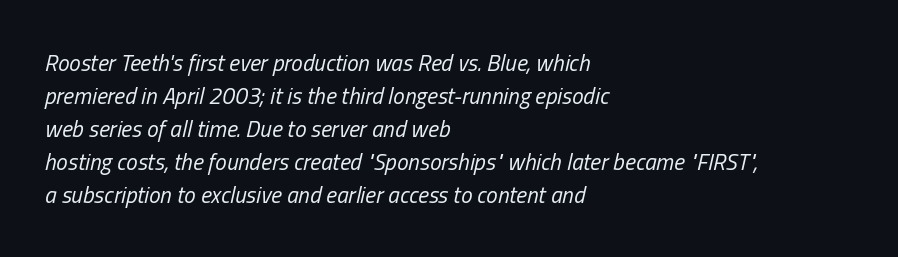
{"italic": "yes", "lean": "right", "slant_degrees": 13, "bold": "no", "underline": "no", "align": "left", "line_spacing": "normal", "line_spacing_ratio": 1.44, "letter_spacing": "normal", "letter_spacing_em": 0.0, "glyph_px": 23}
